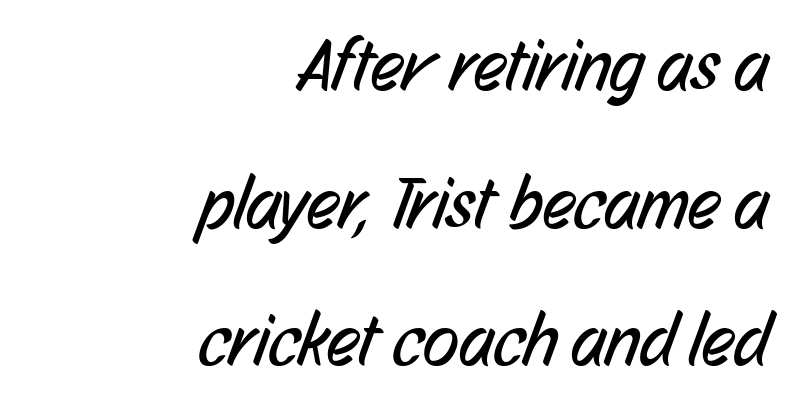
{"serif": "no", "bold": "no", "weight": "regular", "width": "condensed", "stroke_contrast": "low", "x_height": "medium", "monospaced": "no", "underline": "no", "align": "right", "line_spacing_ratio": 1.86, "letter_spacing": "normal", "letter_spacing_em": 0.0, "glyph_px": 74}
